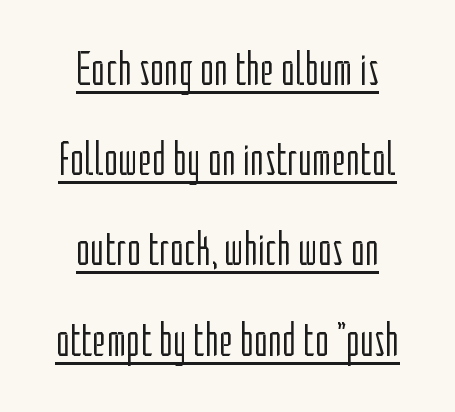
Q: Is the text bold? A: No.
Q: Is the text italic (slanted)? A: No, it is upright.
Q: Is the typeface a serif or a sans-serif typeface? A: Sans-serif.
Q: Is the text underlined? A: Yes.
Q: How is the paragraph aligned? A: Centered.
Q: Is the spacing between letters normal or unusually wide? A: Normal.
Q: Width (condensed, normal, or wide)? A: Condensed.
Q: Stroke contrast? A: Low.
Q: x-height? A: Medium.
Q: Monospaced? A: No.
